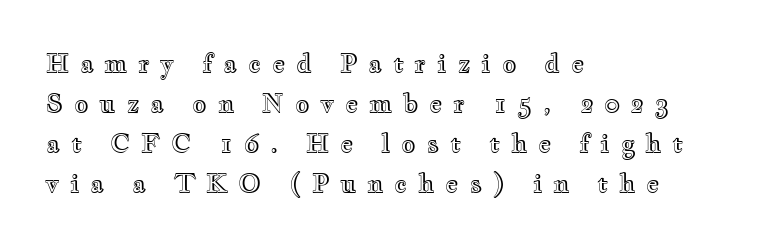
If you measured baseline to baseline, you'd find a middling distance. The font's upright variant was chosen for this text. Nobody drew a line under any word here. The tracking reads as deliberately expanded to a designer's eye. A classic flush-left, rag-right setting is used for this passage.
